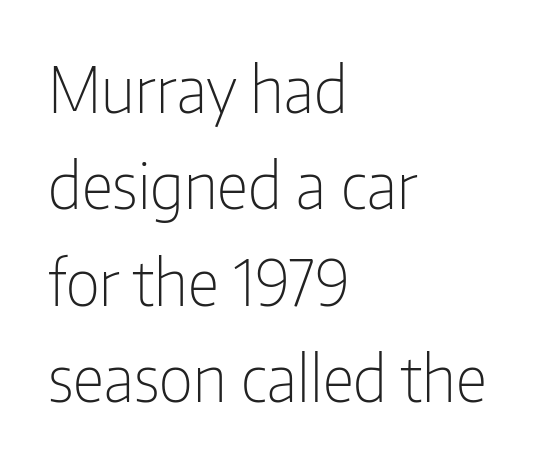
Each letter keeps its own natural width here, so spacing adapts to shape. A clean baseline with only descenders dipping below it. Compared with typical body copy, the letter spacing here is the same. Note: no serifs on the glyphs. Which margin do the lines hug? The left one — the right edge is uneven. Honestly, the row spacing looks completely unremarkable.
